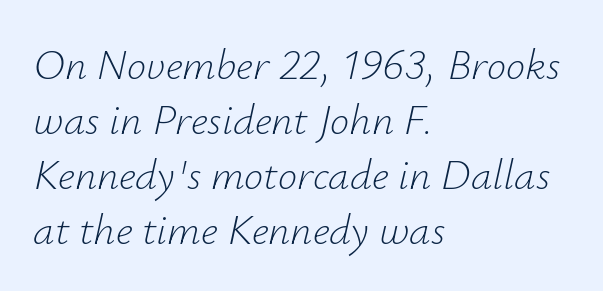
{"italic": "yes", "lean": "right", "slant_degrees": 12, "bold": "no", "weight": "light", "width": "normal", "stroke_contrast": "low", "x_height": "small", "monospaced": "no", "underline": "no", "align": "left", "line_spacing": "normal", "line_spacing_ratio": 1.28, "letter_spacing": "normal", "letter_spacing_em": 0.0, "glyph_px": 43}
